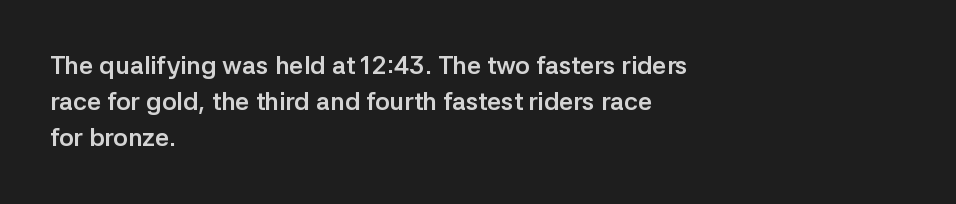
{"italic": "no", "bold": "yes", "underline": "no", "align": "left", "line_spacing": "normal", "line_spacing_ratio": 1.45, "letter_spacing": "normal", "letter_spacing_em": 0.0, "glyph_px": 25}
